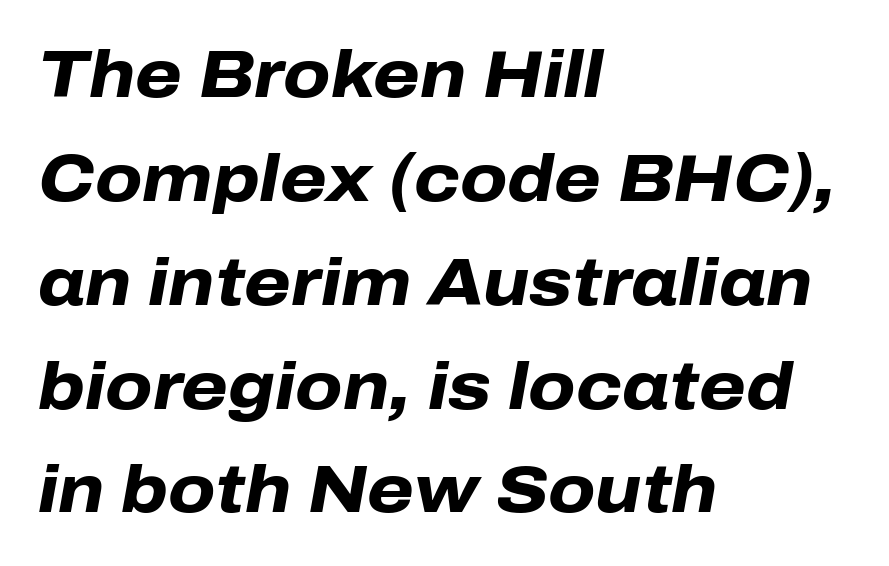
Students, note that the glyphs here touch the page at normal intervals. Notice how thick the strokes are: this is what a full bold looks like. Visually the block forms a straight wall on the left and a jagged coastline on the right. Vertically, the passage feels balanced, rows spaced as you'd expect. Slant detected: the letters are inclined.
